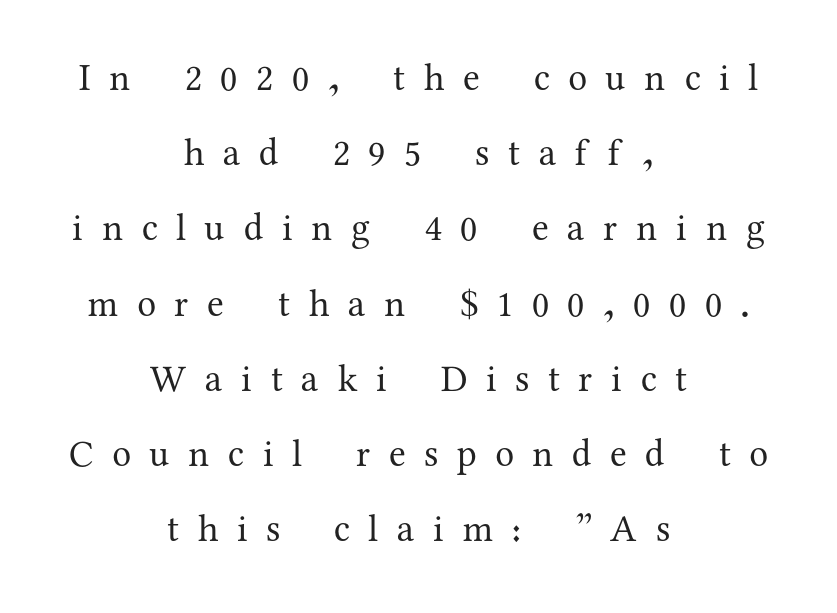
Q: Is the text bold? A: No.
Q: Is the text italic (slanted)? A: No, it is upright.
Q: Is the typeface a serif or a sans-serif typeface? A: Serif.
Q: Is the text underlined? A: No.
Q: How is the paragraph aligned? A: Centered.
Q: Is the spacing between letters normal or unusually wide? A: Unusually wide.
Q: Is the spacing between lines tight, normal or loose? A: Loose.
Q: Width (condensed, normal, or wide)? A: Normal.
Q: Stroke contrast? A: Medium.
Q: x-height? A: Medium.
Q: Monospaced? A: No.
